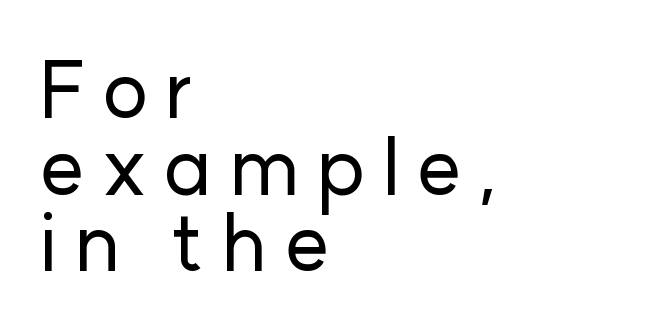
{"serif": "no", "italic": "no", "width": "normal", "stroke_contrast": "low", "x_height": "medium", "monospaced": "no", "underline": "no", "align": "left", "line_spacing": "tight", "line_spacing_ratio": 0.97, "letter_spacing": "wide", "letter_spacing_em": 0.21, "glyph_px": 79}
